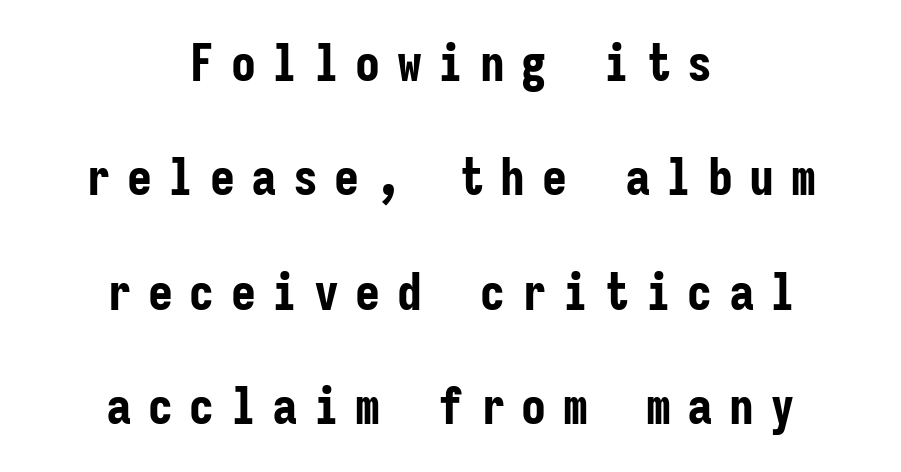
Honestly, there is no underline to notice here at all. The letters are spread apart with noticeably loose tracking. The passage shown is typed in a monospace face where columns stay perfectly aligned. Does the copy run flush right? No — it is centered line by line. The letters stand upright; this is a roman face.
